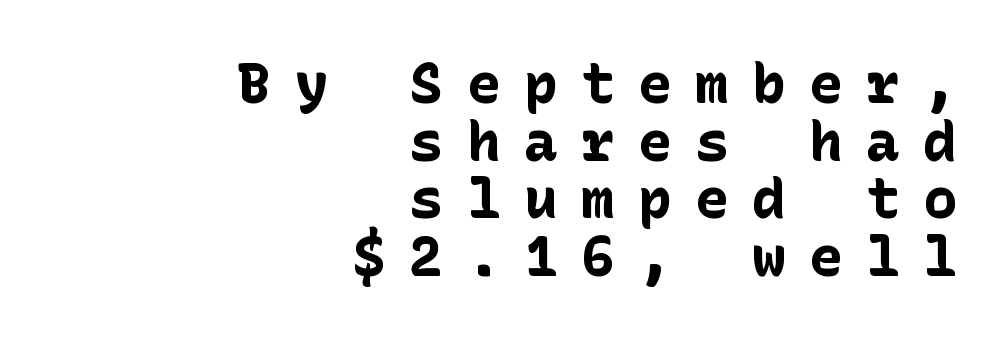
The image shows 56 px bold sans-serif type, upright; set right-aligned, tight line spacing (1.03x), unusually wide letter spacing (+0.42 em), not underlined; low stroke contrast and a medium x-height.
